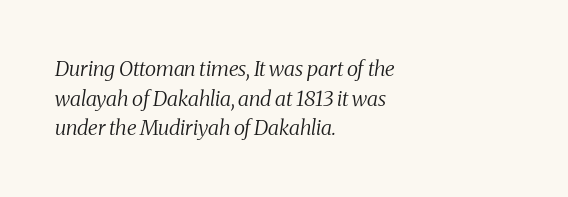
The rows are spaced the way most documents space them. No chunkiness to these letters — they're not bold. All the whitespace from short lines collects on the right. The words here are not underlined. Nobody touched the tracking dial on this one. Would a proofreader flag this as italicized? Yes.
